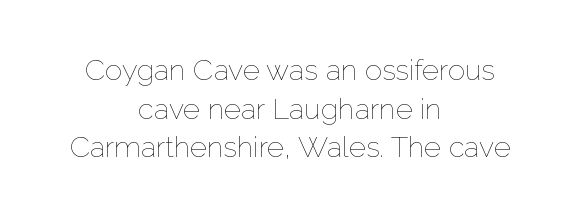
{"italic": "no", "bold": "no", "weight": "thin", "width": "normal", "stroke_contrast": "low", "x_height": "medium", "monospaced": "no", "underline": "no", "align": "center", "line_spacing": "normal", "line_spacing_ratio": 1.33, "letter_spacing": "normal", "letter_spacing_em": 0.0, "glyph_px": 29}
